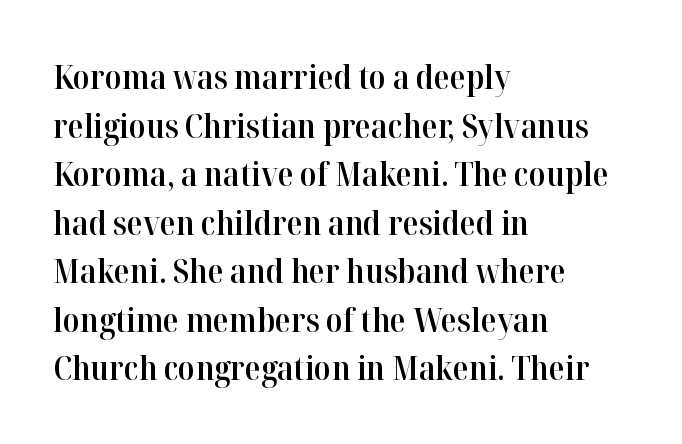
Do the letters lean? They stand straight. You could not count columns in this text — the font is proportionally spaced. This is serif lettering, the kind often seen in printed books. The line-height multiplier appears to be the usual default.
